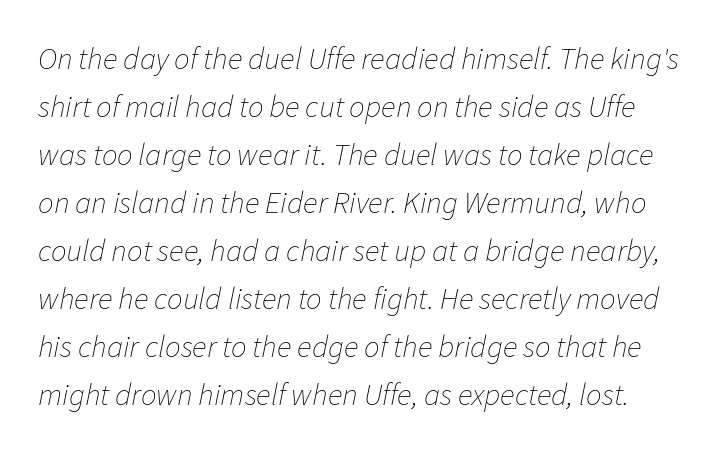
Q: Is the text bold? A: No.
Q: Is the text italic (slanted)? A: Yes, it leans right by about 11 degrees.
Q: Is the text underlined? A: No.
Q: Is the spacing between letters normal or unusually wide? A: Normal.
Q: Is the spacing between lines tight, normal or loose? A: Normal.
Q: Width (condensed, normal, or wide)? A: Normal.
Q: Stroke contrast? A: Low.
Q: x-height? A: Medium.
Q: Monospaced? A: No.
